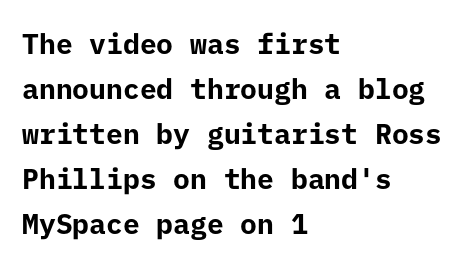
You could call the tracking neutral — neither tight nor loose. This is the regular roman posture of the typeface. Weight: bold. The baseline area is clear. Line spacing here is normal.
